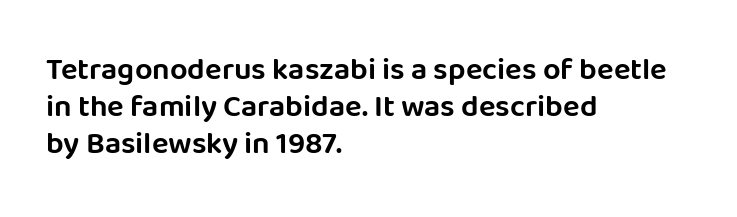
Q: Is the text italic (slanted)? A: No, it is upright.
Q: Is the typeface a serif or a sans-serif typeface? A: Sans-serif.
Q: Is the text underlined? A: No.
Q: How is the paragraph aligned? A: Left-aligned.
Q: Is the spacing between letters normal or unusually wide? A: Normal.
Q: Width (condensed, normal, or wide)? A: Normal.
Q: Stroke contrast? A: Low.
Q: x-height? A: Large.
Q: Monospaced? A: No.
